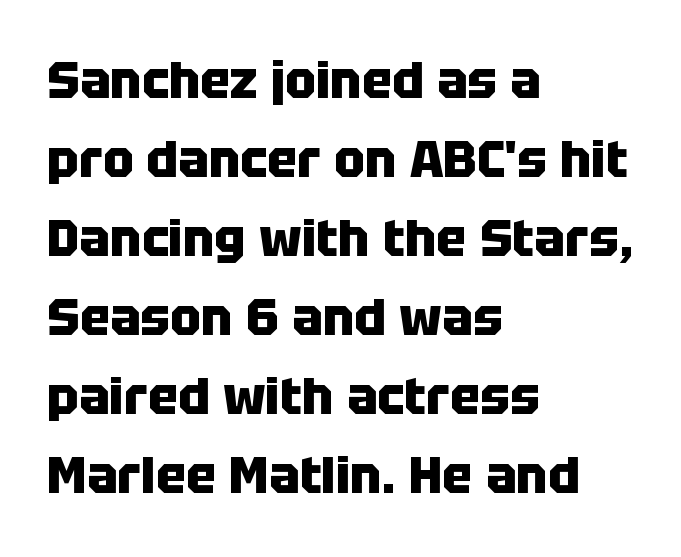
These lines carry a lot of weight — the face is fully bold. Standard letterfit; no display-style spreading of the glyphs. Here the designer chose a conventional face with non-uniform glyph widths. Nothing sits at the stroke ends, so this counts as sans-serif.
